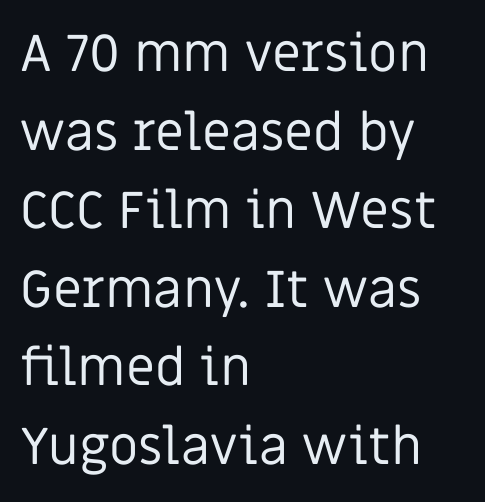
Q: Is the text bold? A: No.
Q: Is the text italic (slanted)? A: No, it is upright.
Q: Is the typeface a serif or a sans-serif typeface? A: Sans-serif.
Q: Is the text underlined? A: No.
Q: How is the paragraph aligned? A: Left-aligned.
Q: Is the spacing between letters normal or unusually wide? A: Normal.
Q: Is the spacing between lines tight, normal or loose? A: Normal.
Q: Width (condensed, normal, or wide)? A: Normal.
Q: Stroke contrast? A: Low.
Q: x-height? A: Large.
Q: Monospaced? A: No.
